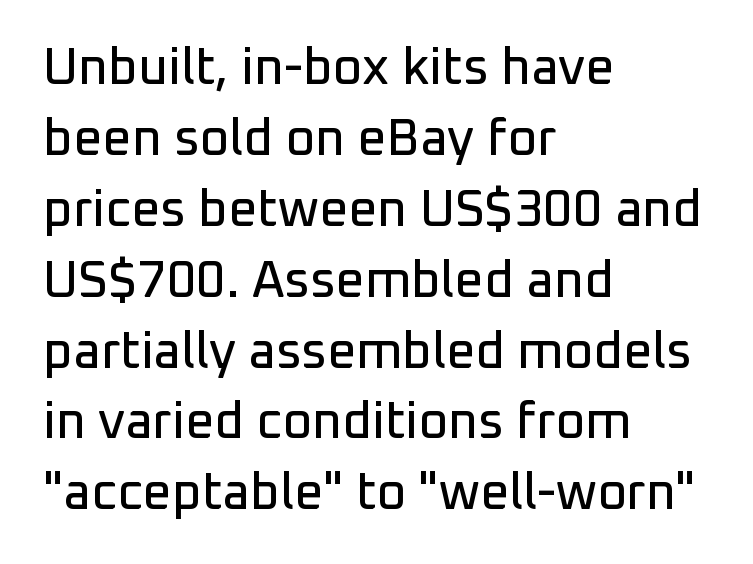
{"serif": "no", "italic": "no", "width": "normal", "stroke_contrast": "low", "x_height": "medium", "monospaced": "no", "underline": "no", "align": "left", "line_spacing": "normal", "line_spacing_ratio": 1.39, "letter_spacing": "normal", "letter_spacing_em": 0.0, "glyph_px": 51}
